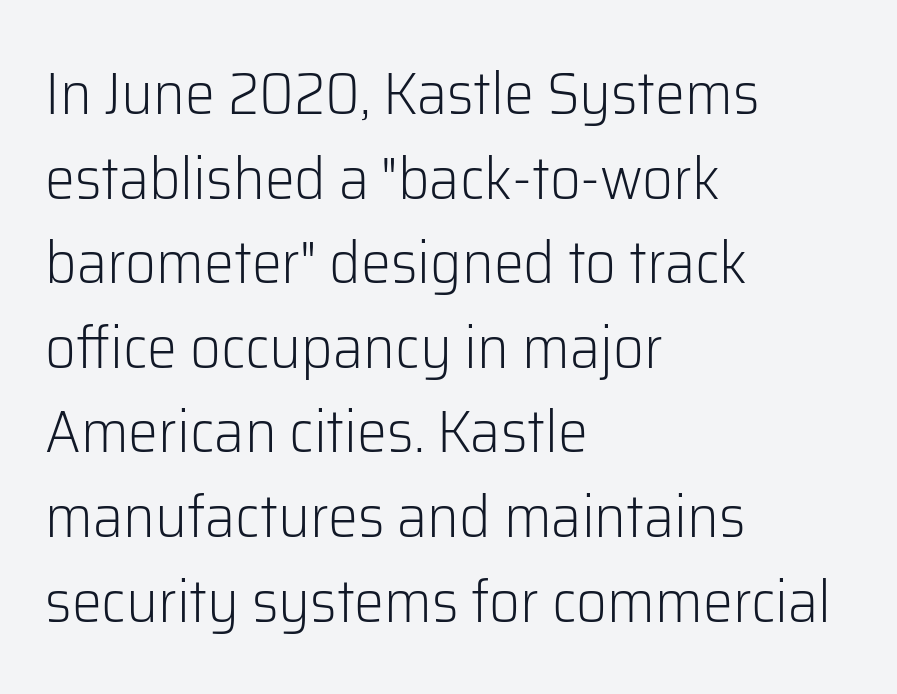
{"serif": "no", "italic": "no", "bold": "no", "weight": "light", "width": "normal", "stroke_contrast": "low", "x_height": "medium", "monospaced": "no", "underline": "no", "align": "left", "line_spacing": "normal", "line_spacing_ratio": 1.41, "letter_spacing": "normal", "letter_spacing_em": 0.0, "glyph_px": 60}
